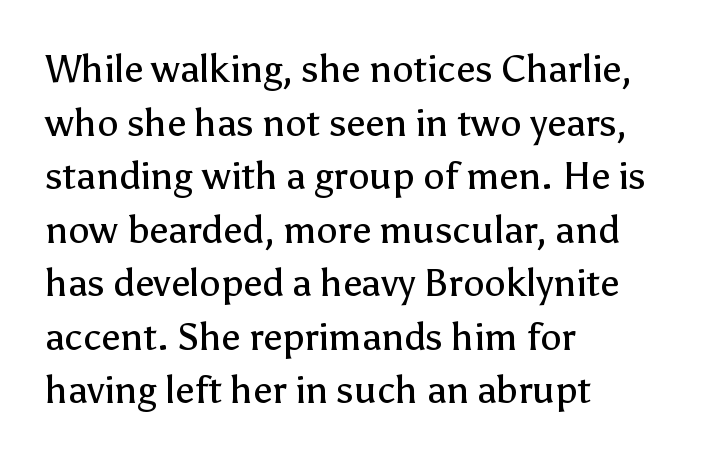
The image shows 38 px regular-weight sans-serif type, upright; set left-aligned, normal line spacing (1.41x), normal letter spacing, not underlined; low stroke contrast and a medium x-height.
